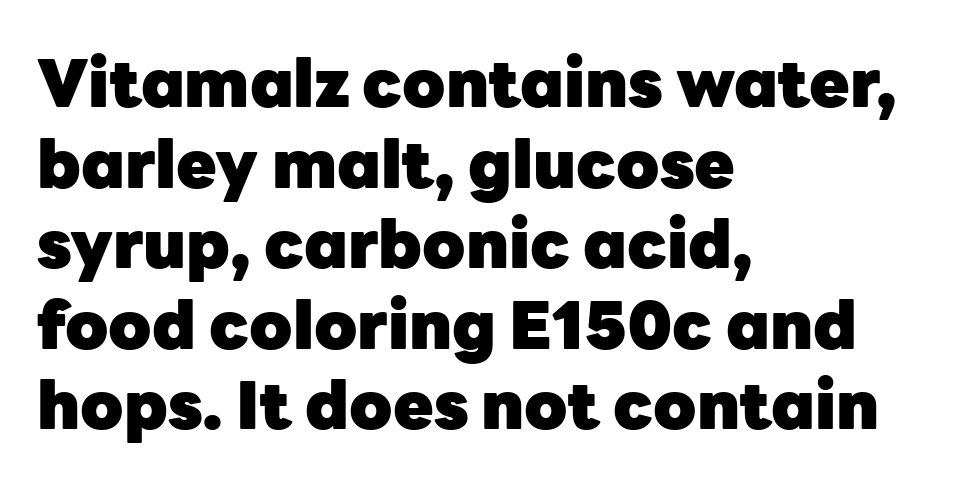
{"serif": "no", "italic": "no", "bold": "yes", "weight": "heavy", "width": "normal", "stroke_contrast": "low", "x_height": "medium", "monospaced": "no", "underline": "no", "align": "left", "line_spacing_ratio": 1.22, "letter_spacing": "normal", "letter_spacing_em": 0.0, "glyph_px": 66}
